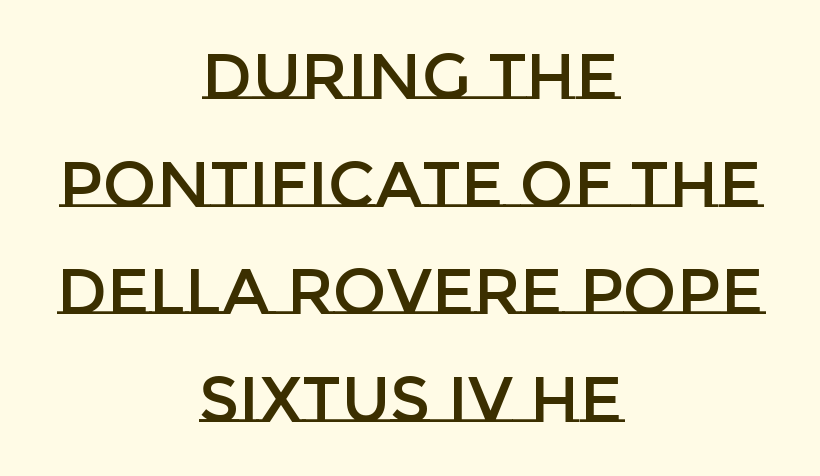
The image shows 64 px text type, upright; set centered, normal line spacing (1.68x), normal letter spacing, not underlined; low stroke contrast and a large x-height.
